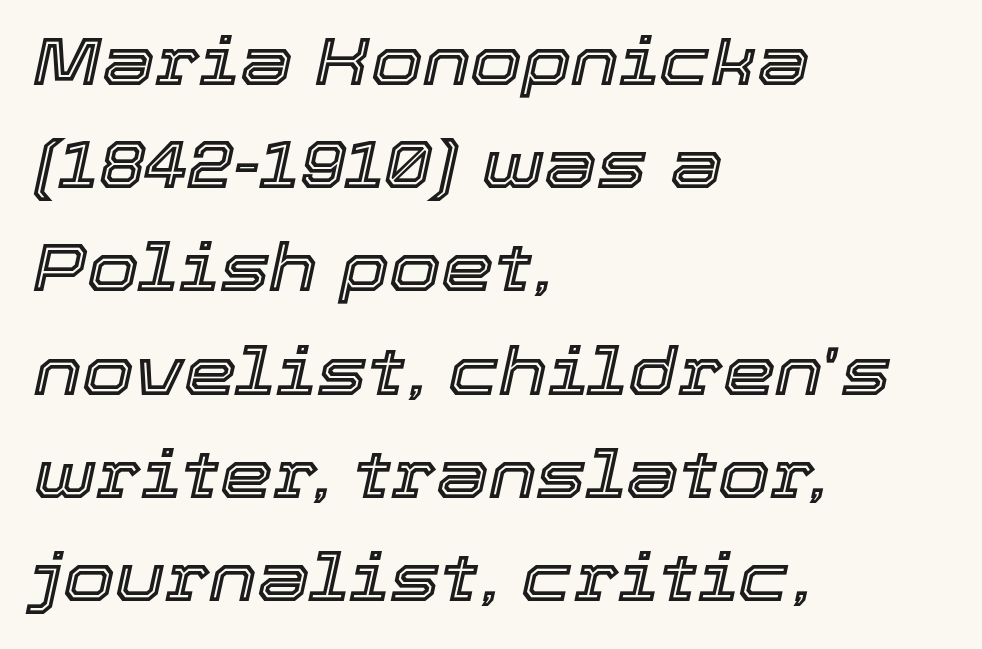
{"italic": "yes", "lean": "right", "slant_degrees": 12, "width": "normal", "x_height": "medium", "monospaced": "no", "underline": "no", "align": "left", "line_spacing": "normal", "line_spacing_ratio": 1.54, "letter_spacing": "normal", "letter_spacing_em": 0.0, "glyph_px": 67}
